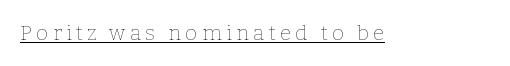
Q: Is the text bold? A: No.
Q: Is the text italic (slanted)? A: No, it is upright.
Q: Is the text underlined? A: Yes.
Q: Is the spacing between letters normal or unusually wide? A: Unusually wide.
